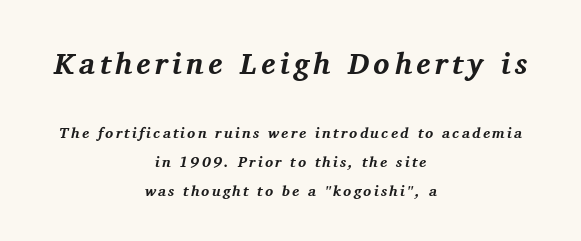
Q: Is the text bold? A: Yes.
Q: Is the text italic (slanted)? A: Yes, it leans right by about 11 degrees.
Q: Is the typeface a serif or a sans-serif typeface? A: Serif.
Q: Is the text underlined? A: No.
Q: How is the paragraph aligned? A: Centered.
Q: Is the spacing between lines tight, normal or loose? A: Loose.
Q: Which block of text is set in a larger size, the first (top) or the second (bottom)? A: The first (top) one.
Q: Width (condensed, normal, or wide)? A: Normal.
Q: Stroke contrast? A: Medium.
Q: x-height? A: Medium.
Q: Monospaced? A: No.
